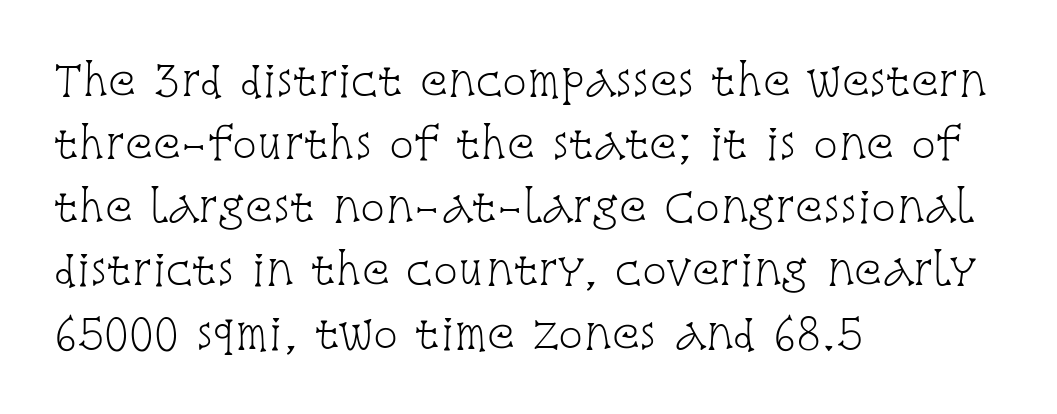
Q: Is the text bold? A: No.
Q: Is the text italic (slanted)? A: No, it is upright.
Q: Is the typeface a serif or a sans-serif typeface? A: Serif.
Q: Is the text underlined? A: No.
Q: How is the paragraph aligned? A: Left-aligned.
Q: Is the spacing between letters normal or unusually wide? A: Normal.
Q: Is the spacing between lines tight, normal or loose? A: Normal.
Q: Width (condensed, normal, or wide)? A: Condensed.
Q: Stroke contrast? A: Low.
Q: x-height? A: Large.
Q: Monospaced? A: No.
